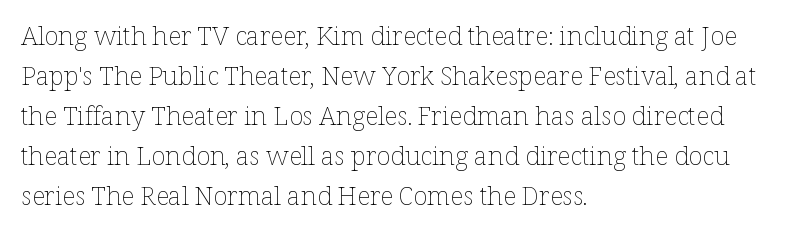
The image shows 26 px text type, upright; set left-aligned, normal line spacing (1.54x), normal letter spacing, not underlined.
